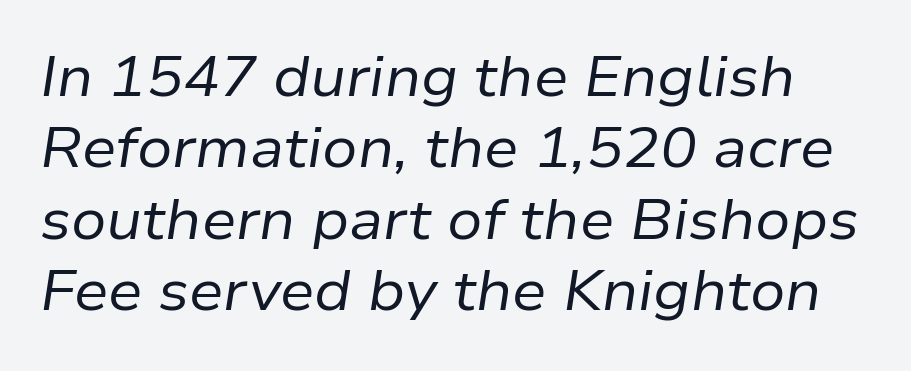
The image shows 55 px regular-weight type, italic (leaning right); set normal line spacing (1.3x), normal letter spacing, not underlined; low stroke contrast and a medium x-height.
